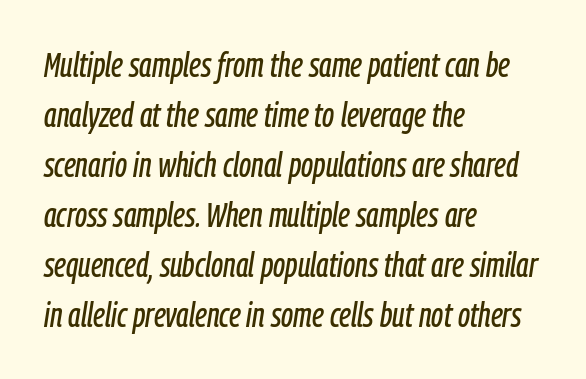
The image shows 34 px condensed type, italic (leaning right); set left-aligned, normal line spacing (1.47x), normal letter spacing, not underlined; low stroke contrast and a medium x-height.
